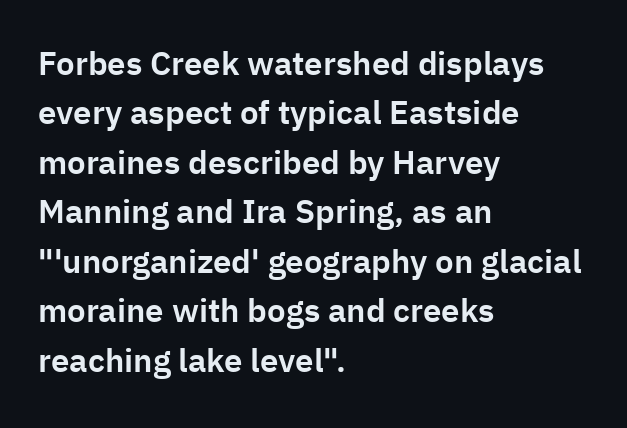
The designer left line spacing at the default. Casual observation: everything's shoved over to the left. These lines were composed using upright roman letters. Varying glyph widths throughout — classic text-font behaviour. This rendering features lettering with no underline. Each letter's strokes conclude bluntly, with no projecting serifs.
